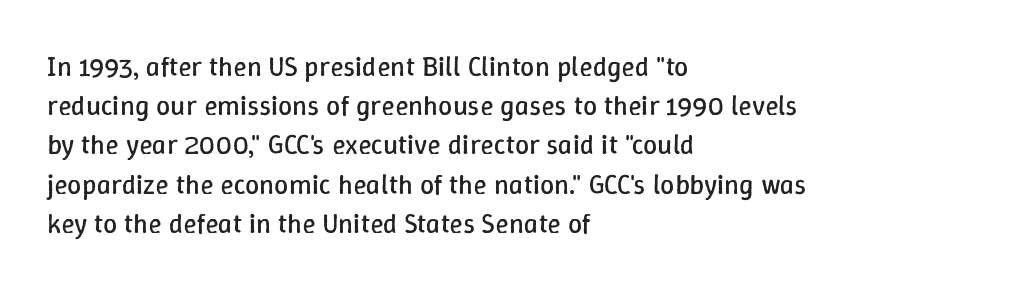
Q: Is the text bold? A: No.
Q: Is the text italic (slanted)? A: No, it is upright.
Q: Is the text underlined? A: No.
Q: How is the paragraph aligned? A: Left-aligned.
Q: Is the spacing between letters normal or unusually wide? A: Normal.
Q: Is the spacing between lines tight, normal or loose? A: Normal.
Q: Width (condensed, normal, or wide)? A: Normal.
Q: Stroke contrast? A: Low.
Q: x-height? A: Medium.
Q: Monospaced? A: No.
